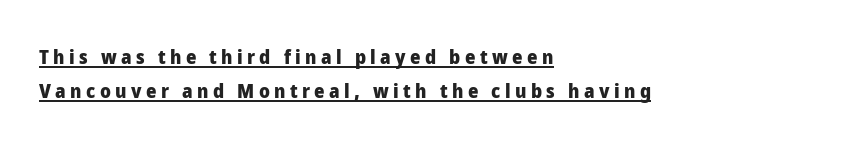
The image shows 20 px bold type, upright; set left-aligned, normal line spacing (1.7x), unusually wide letter spacing (+0.22 em), underlined.
